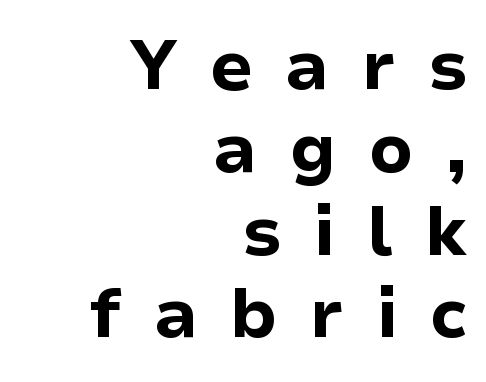
The image shows 69 px bold sans-serif type, upright; set right-aligned, line spacing 1.2x, unusually wide letter spacing (+0.46 em), not underlined; low stroke contrast and a medium x-height.
